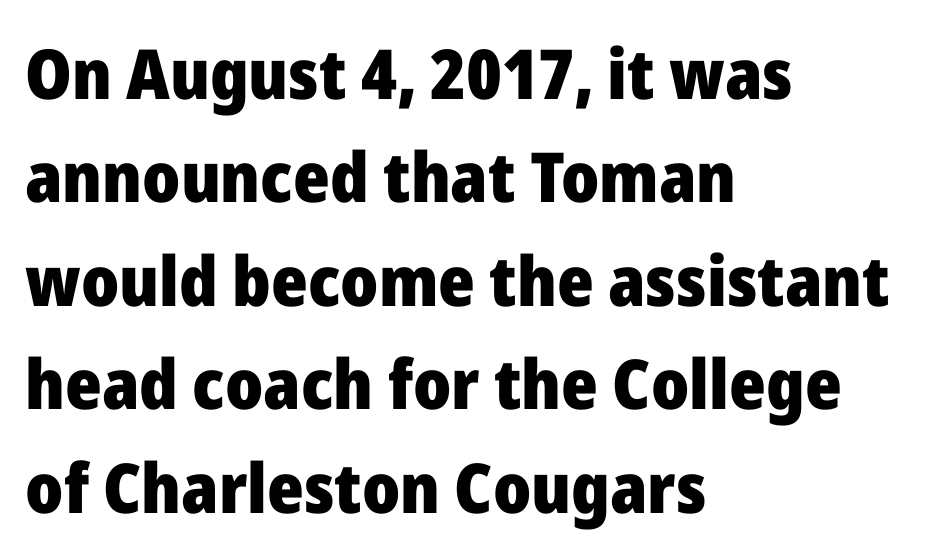
Teacher's note: observe the even left margin — that is flush-left alignment. The glyphs in this specimen are sans serif. How would I describe the line gaps? Plain and ordinary. Does extra space separate the letters? No, they use regular spacing. These words are printed bold, with thick strokes throughout.
